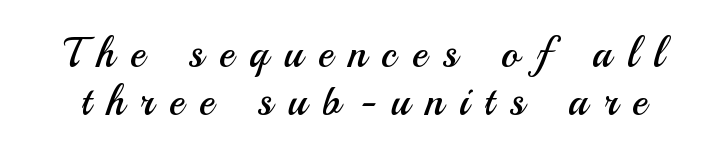
Underline: absent. Letters have the restrained weight of plain body copy at most. Font category for this specimen: sans-serif. The passage shown is typed in a proportional face where columns would drift.
